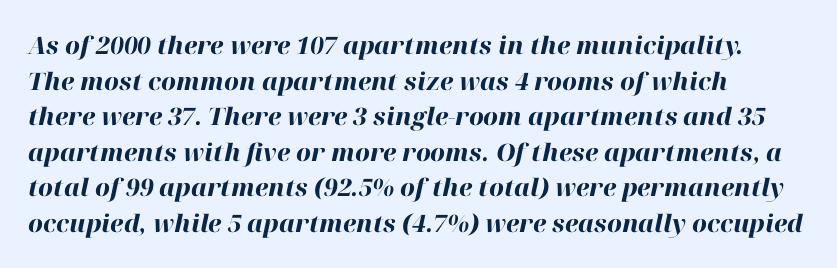
The image shows 24 px bold type, italic (leaning right); set left-aligned, normal line spacing (1.48x), normal letter spacing, not underlined.
